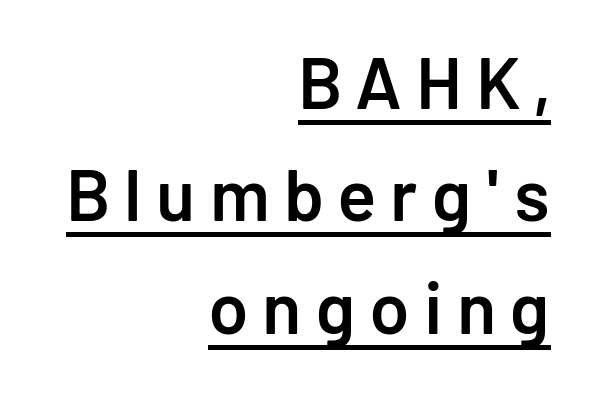
Q: Is the text bold? A: Semi-bold.
Q: Is the text italic (slanted)? A: No, it is upright.
Q: Is the typeface a serif or a sans-serif typeface? A: Sans-serif.
Q: Is the text underlined? A: Yes.
Q: How is the paragraph aligned? A: Right-aligned.
Q: Is the spacing between letters normal or unusually wide? A: Unusually wide.
Q: Is the spacing between lines tight, normal or loose? A: Normal.
Q: Width (condensed, normal, or wide)? A: Normal.
Q: Stroke contrast? A: Low.
Q: x-height? A: Medium.
Q: Monospaced? A: No.
